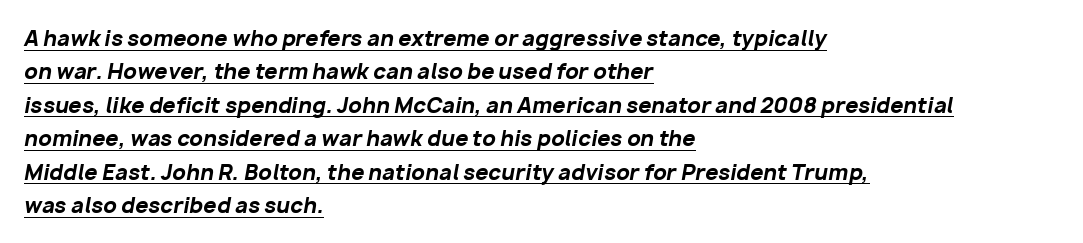
Q: Is the text bold? A: Yes.
Q: Is the text italic (slanted)? A: Yes, it leans right by about 10 degrees.
Q: Is the text underlined? A: Yes.
Q: How is the paragraph aligned? A: Left-aligned.
Q: Is the spacing between letters normal or unusually wide? A: Normal.
Q: Is the spacing between lines tight, normal or loose? A: Normal.
